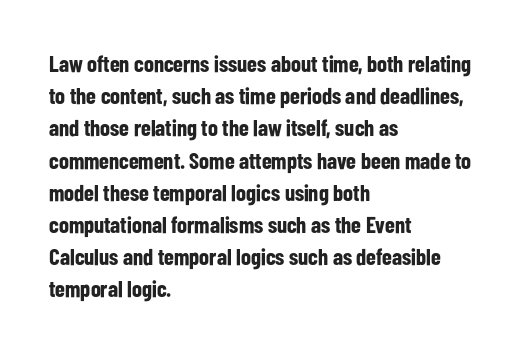
{"italic": "no", "bold": "yes", "underline": "no", "align": "left", "line_spacing": "normal", "line_spacing_ratio": 1.4, "letter_spacing": "normal", "letter_spacing_em": 0.0, "glyph_px": 23}
